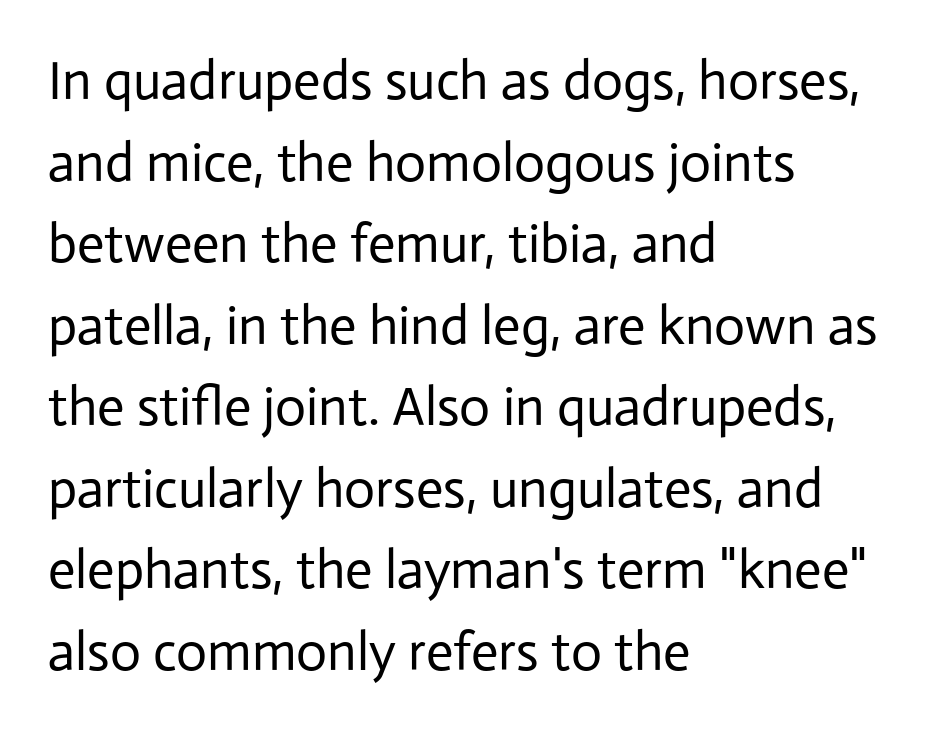
{"serif": "no", "italic": "no", "bold": "no", "weight": "regular", "width": "normal", "stroke_contrast": "low", "x_height": "medium", "monospaced": "no", "underline": "no", "align": "left", "line_spacing": "normal", "line_spacing_ratio": 1.51, "letter_spacing": "normal", "letter_spacing_em": 0.0, "glyph_px": 54}
